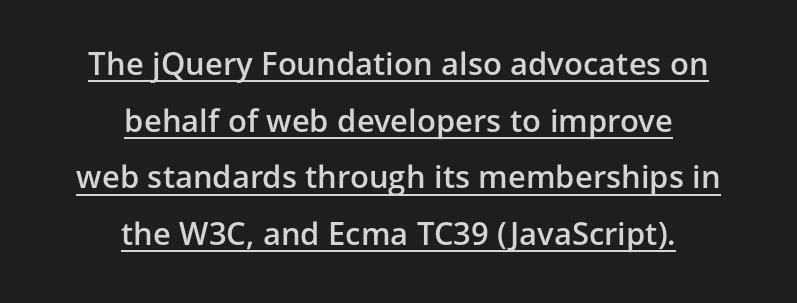
This is the in-between weight designers call semibold or demi. The sample's only ornament is a line tracing under the words. Both edges are ragged and mirror each other, which tells us the setting is centered. This sample uses plain, unmodified letter spacing.
